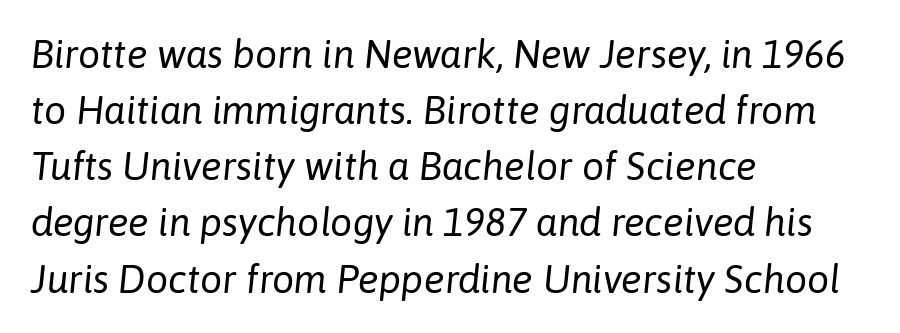
Q: Is the text bold? A: No.
Q: Is the text italic (slanted)? A: Yes, it leans right by about 6 degrees.
Q: Is the text underlined? A: No.
Q: How is the paragraph aligned? A: Left-aligned.
Q: Is the spacing between letters normal or unusually wide? A: Normal.
Q: Is the spacing between lines tight, normal or loose? A: Normal.
Q: Width (condensed, normal, or wide)? A: Normal.
Q: Stroke contrast? A: Low.
Q: x-height? A: Medium.
Q: Monospaced? A: No.
